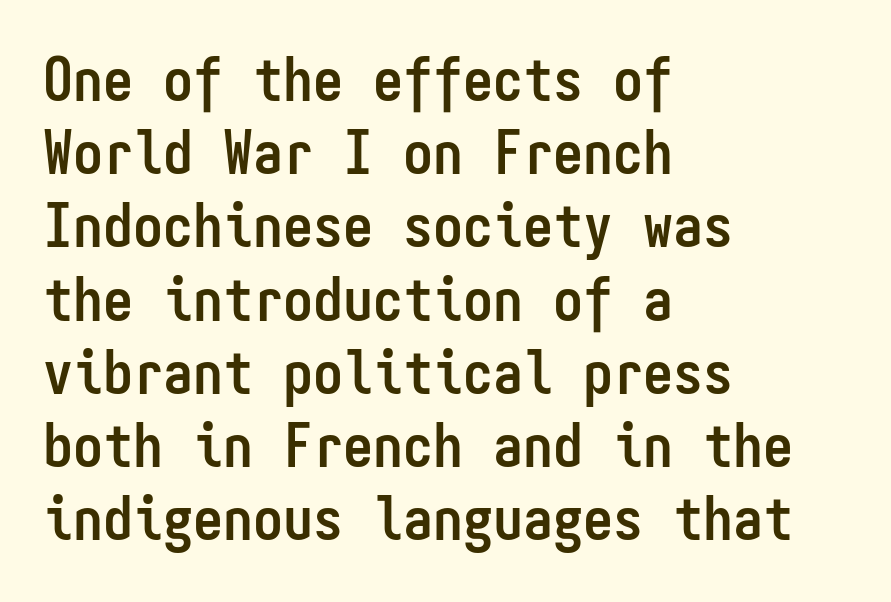
I'd describe the lettering as bold — thick and assertive. If you drew a line through each stem, it would be perfectly vertical. Default kerning and tracking; the words read as compact shapes. Unmarked baselines from the first word to the last. Every row of glyphs begins at an identical x-position on the left.
